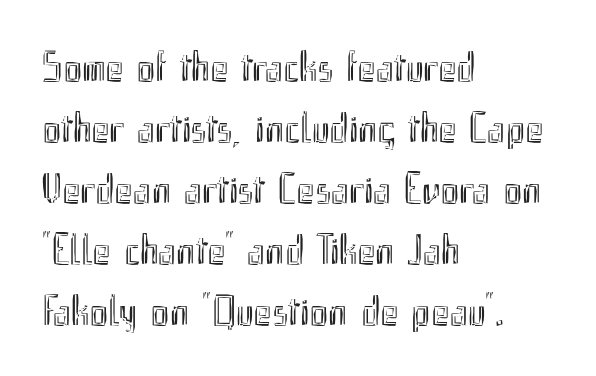
Q: Is the text italic (slanted)? A: No, it is upright.
Q: Is the text underlined? A: No.
Q: How is the paragraph aligned? A: Left-aligned.
Q: Is the spacing between letters normal or unusually wide? A: Normal.
Q: Is the spacing between lines tight, normal or loose? A: Normal.
Q: Width (condensed, normal, or wide)? A: Condensed.
Q: x-height? A: Small.
Q: Monospaced? A: No.
